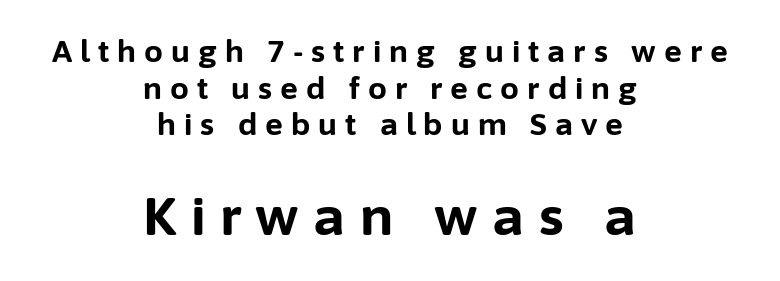
Style check: upright. If you folded the block vertically in half, each line would mirror itself in length. Typesetter's note — lower block bumped up in size, upper block left smaller. The type family on display is of the sans-serif kind. Does extra space separate the letters? Yes, quite a lot of it.
